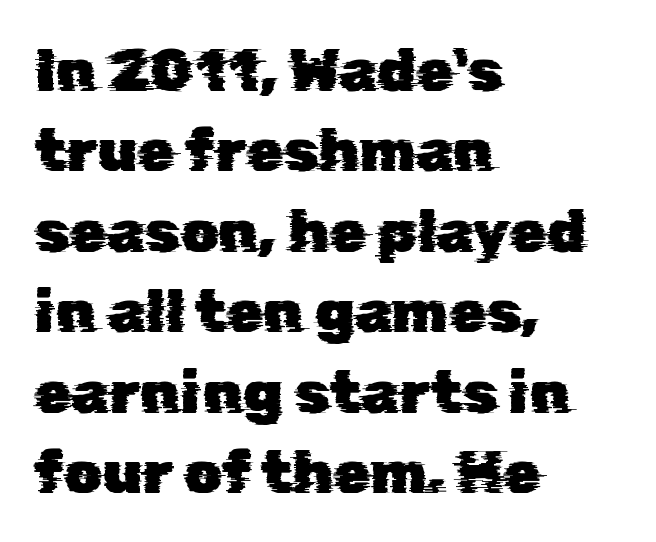
The image shows 60 px sans-serif type; set left-aligned, normal line spacing (1.34x), normal letter spacing, not underlined; low stroke contrast and a medium x-height.
